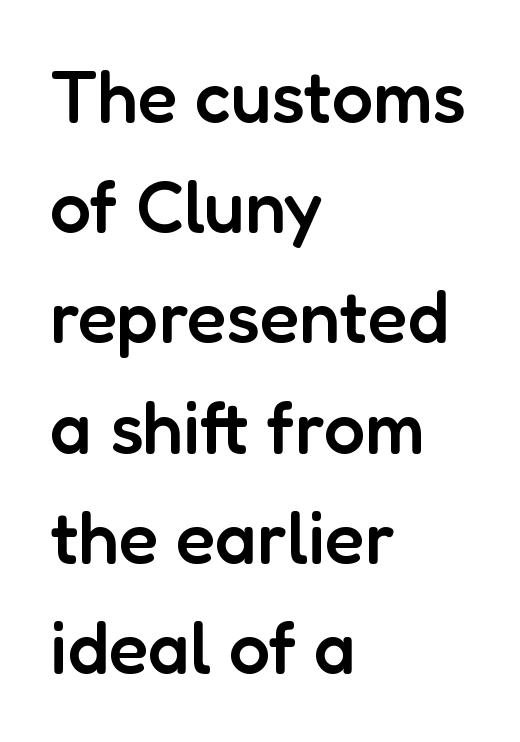
The image shows 73 px semibold sans-serif type, upright; set left-aligned, normal line spacing (1.51x), normal letter spacing, not underlined; low stroke contrast and a medium x-height.
